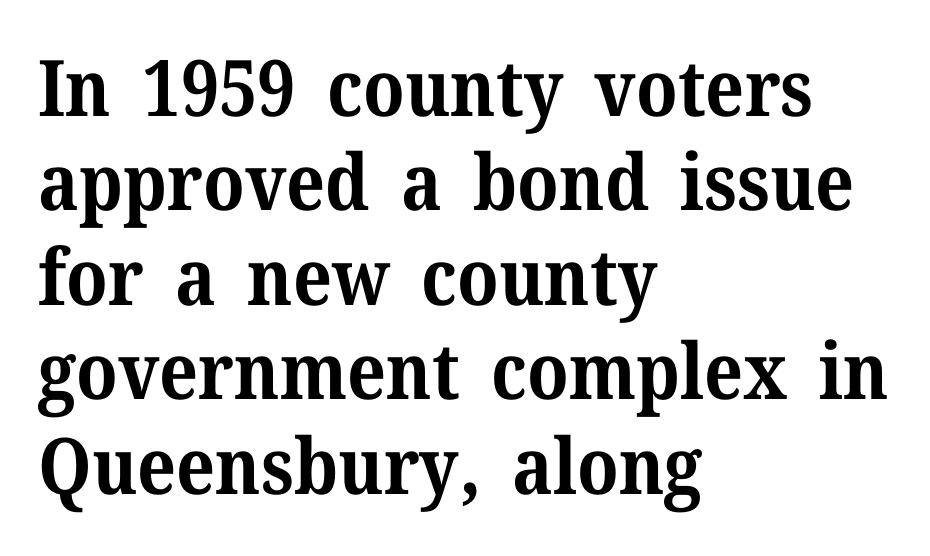
The image shows 78 px bold serif type, upright; set left-aligned, line spacing 1.21x, normal letter spacing, not underlined; medium stroke contrast and a medium x-height.
